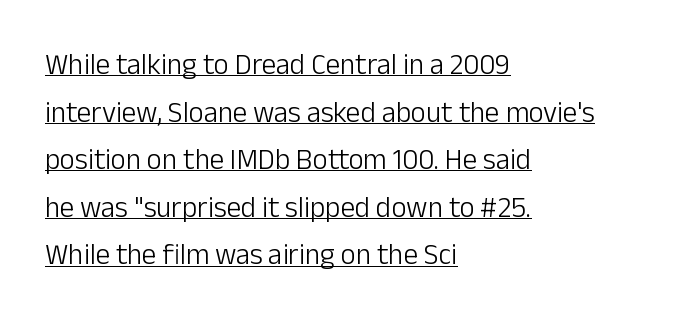
{"serif": "no", "italic": "no", "bold": "no", "weight": "light", "width": "normal", "stroke_contrast": "low", "x_height": "medium", "monospaced": "no", "underline": "yes", "align": "left", "line_spacing": "normal", "line_spacing_ratio": 1.64, "letter_spacing": "normal", "letter_spacing_em": 0.0, "glyph_px": 29}
